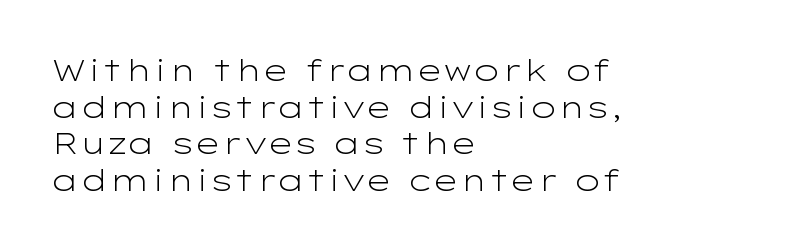
The image shows 30 px light, wide sans-serif type, upright; set left-aligned, line spacing 1.22x, normal letter spacing, not underlined; low stroke contrast and a medium x-height.
